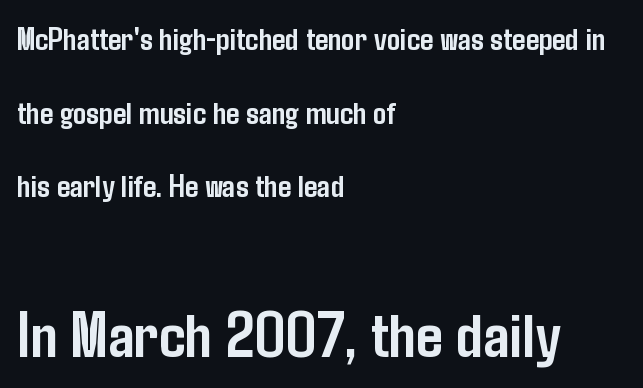
{"serif": "no", "italic": "no", "bold": "yes", "weight": "semibold", "width": "condensed", "stroke_contrast": "low", "x_height": "medium", "monospaced": "no", "underline": "no", "align": "left", "line_spacing": "loose", "line_spacing_ratio": 2.23, "letter_spacing": "normal", "letter_spacing_em": 0.0, "larger_block": "second", "size_ratio": 2.0, "glyph_px": 66}
